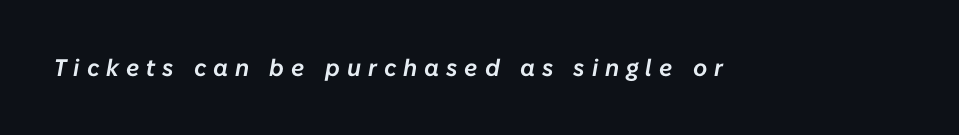
{"italic": "yes", "lean": "right", "slant_degrees": 10, "underline": "no", "letter_spacing": "wide", "letter_spacing_em": 0.29, "glyph_px": 24}
